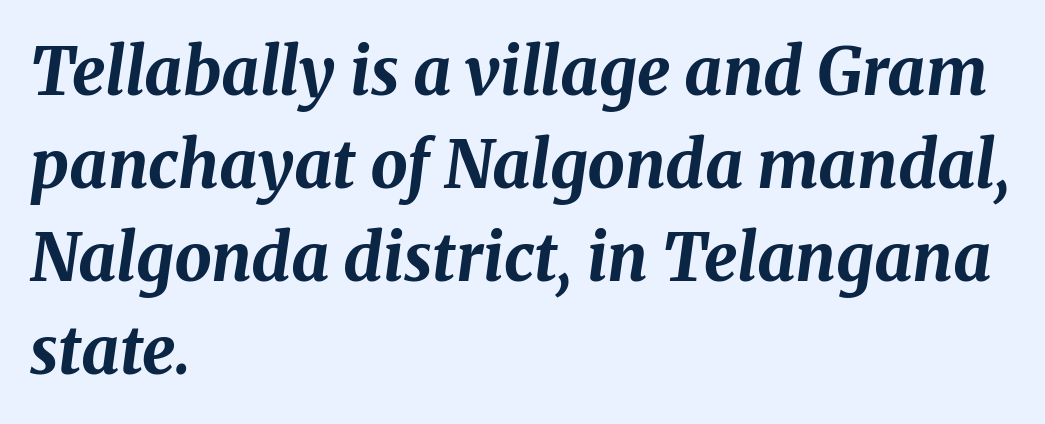
Q: Is the text bold? A: Yes.
Q: Is the text italic (slanted)? A: Yes, it leans right by about 8 degrees.
Q: Is the text underlined? A: No.
Q: How is the paragraph aligned? A: Left-aligned.
Q: Is the spacing between letters normal or unusually wide? A: Normal.
Q: Is the spacing between lines tight, normal or loose? A: Normal.
Q: Width (condensed, normal, or wide)? A: Normal.
Q: Stroke contrast? A: Medium.
Q: x-height? A: Medium.
Q: Monospaced? A: No.
